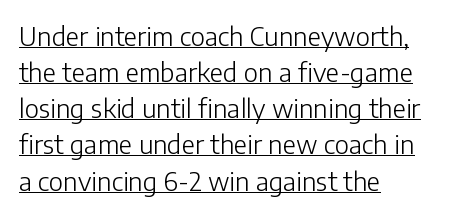
The image shows 26 px text type, upright; set left-aligned, normal line spacing (1.39x), normal letter spacing, underlined.
